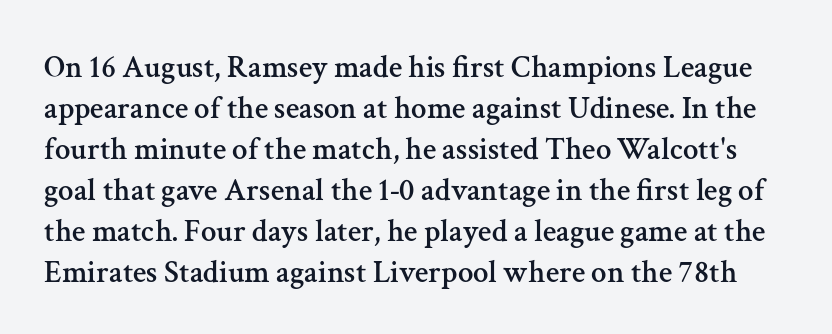
This rendering features lettering with no underline. Observe the ordinary spacing: letters are neighbours, not strangers. The passage shown is typed in a proportional face where columns would drift. When letters stand straight like this, we call the style roman or upright. Each new line begins a customary step beneath the previous one.
